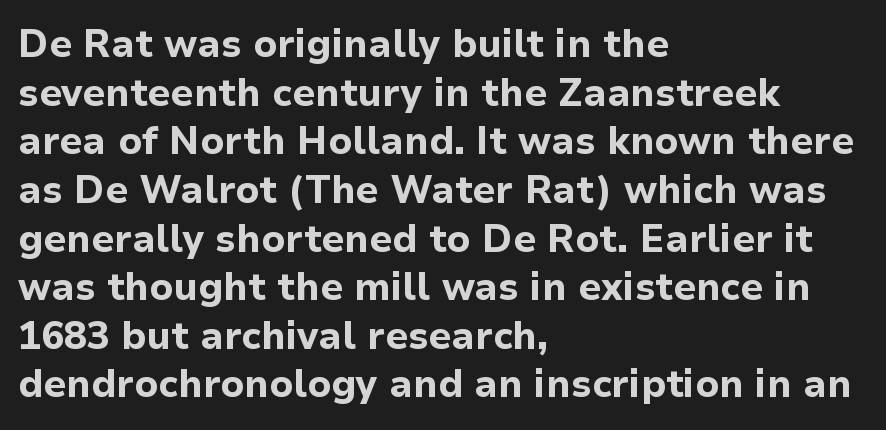
{"serif": "no", "italic": "no", "bold": "yes", "weight": "bold", "width": "normal", "stroke_contrast": "low", "x_height": "medium", "monospaced": "no", "underline": "no", "align": "left", "line_spacing": "normal", "line_spacing_ratio": 1.28, "letter_spacing": "normal", "letter_spacing_em": 0.0, "glyph_px": 38}
